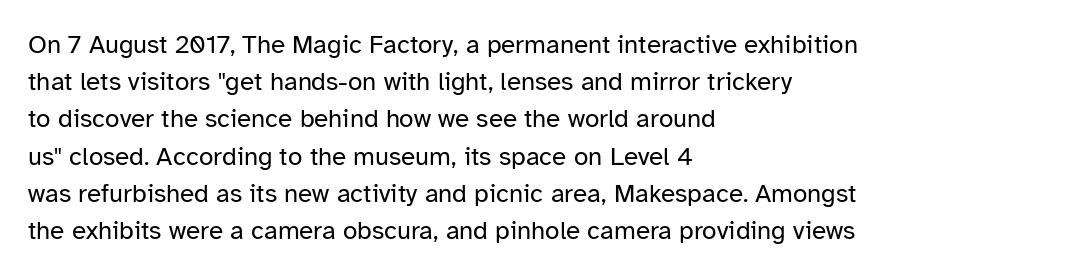
The rendering anchors every line to the left-hand side. A clean baseline with only descenders dipping below it. No chunkiness to these letters — they're not bold. Leading matches the norm, producing a regular column. Ascenders rise straight up at ninety degrees. Nobody touched the tracking dial on this one.
